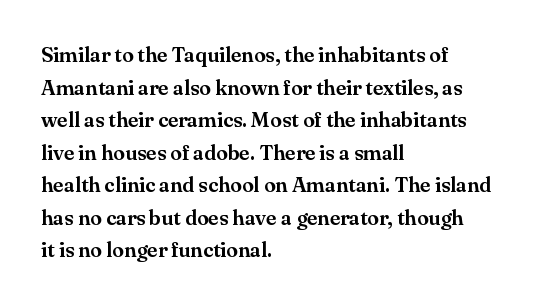
The image shows 21 px text type, upright; set left-aligned, normal line spacing (1.55x), normal letter spacing, not underlined.
